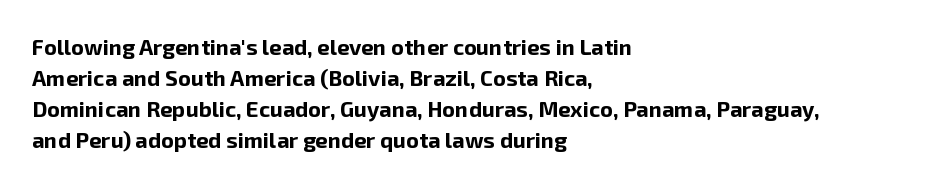
Q: Is the text bold? A: Yes.
Q: Is the text italic (slanted)? A: No, it is upright.
Q: Is the text underlined? A: No.
Q: How is the paragraph aligned? A: Left-aligned.
Q: Is the spacing between letters normal or unusually wide? A: Normal.
Q: Is the spacing between lines tight, normal or loose? A: Normal.
